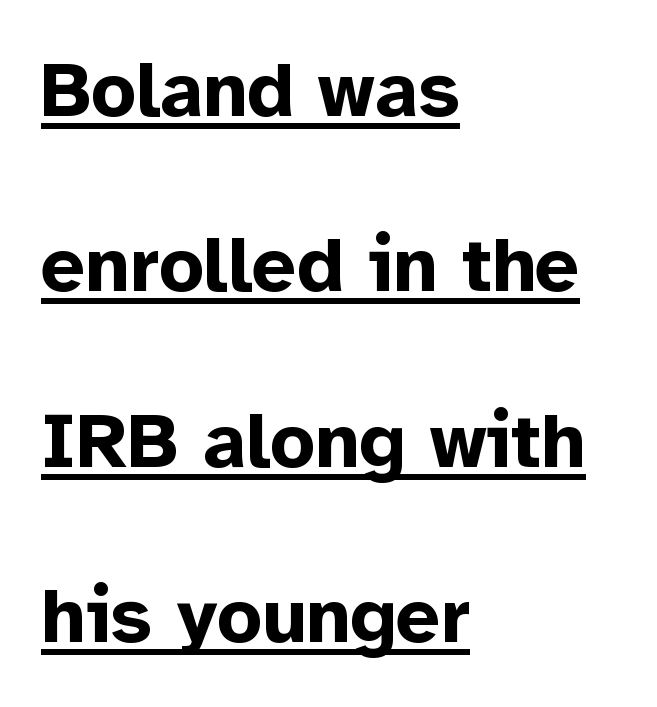
The image shows 78 px bold sans-serif type, upright; set left-aligned, loose line spacing (2.25x), normal letter spacing, underlined; low stroke contrast and a medium x-height.
